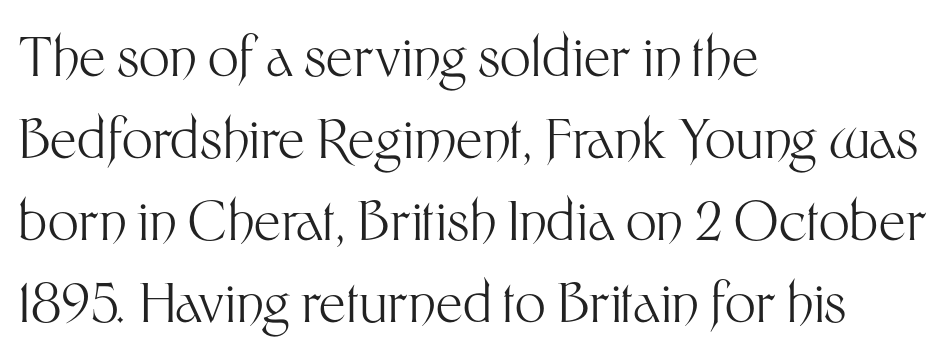
Q: Is the text bold? A: No.
Q: Is the text italic (slanted)? A: No, it is upright.
Q: Is the typeface a serif or a sans-serif typeface? A: Sans-serif.
Q: Is the text underlined? A: No.
Q: How is the paragraph aligned? A: Left-aligned.
Q: Is the spacing between letters normal or unusually wide? A: Normal.
Q: Is the spacing between lines tight, normal or loose? A: Normal.
Q: Width (condensed, normal, or wide)? A: Normal.
Q: Stroke contrast? A: Medium.
Q: x-height? A: Medium.
Q: Monospaced? A: No.
